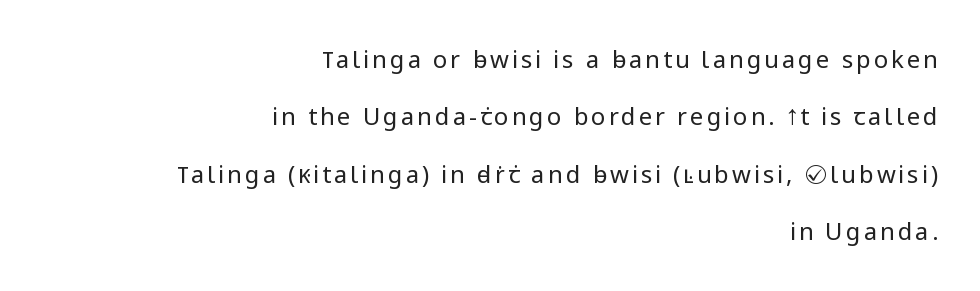
Q: Is the text bold? A: No.
Q: Is the text italic (slanted)? A: No, it is upright.
Q: Is the text underlined? A: No.
Q: How is the paragraph aligned? A: Right-aligned.
Q: Is the spacing between lines tight, normal or loose? A: Loose.
